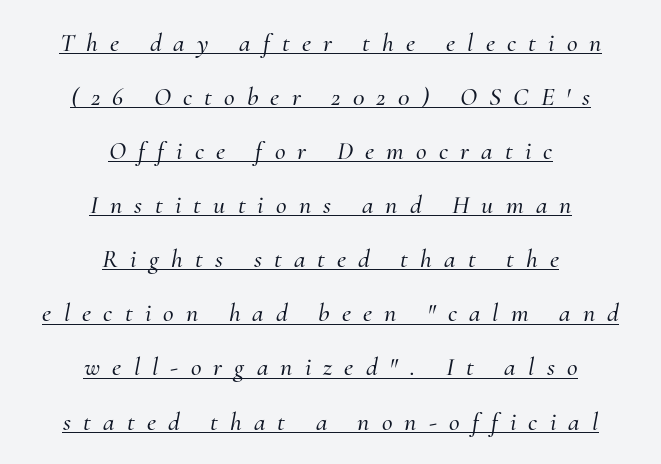
Q: Is the text italic (slanted)? A: Yes, it leans right by about 10 degrees.
Q: Is the text underlined? A: Yes.
Q: How is the paragraph aligned? A: Centered.
Q: Is the spacing between letters normal or unusually wide? A: Unusually wide.
Q: Is the spacing between lines tight, normal or loose? A: Loose.
